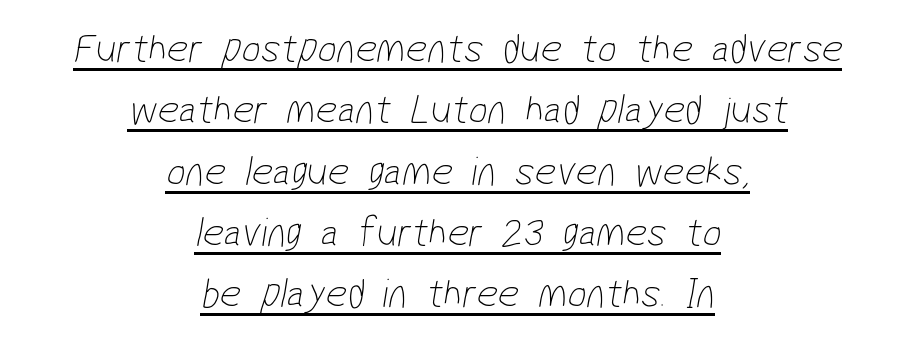
Compared with a flush-left layout, this one balances lines on the center instead. These lines are rendered in a variable-pitch font. Typographically, this falls in the sans-serif category. How are the letters spaced? Ordinarily, with no added tracking. Compared with a typical body face, this is equally light or lighter still. Leading: standard.
